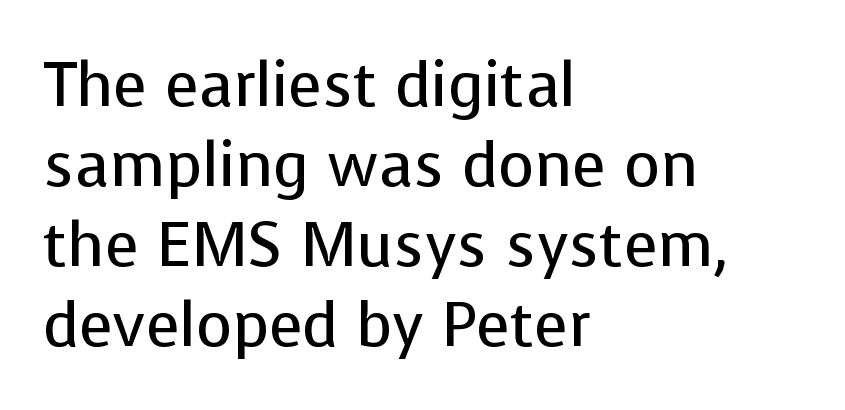
The image shows 62 px regular-weight sans-serif type, upright; set left-aligned, normal line spacing (1.29x), normal letter spacing, not underlined; low stroke contrast and a medium x-height.
